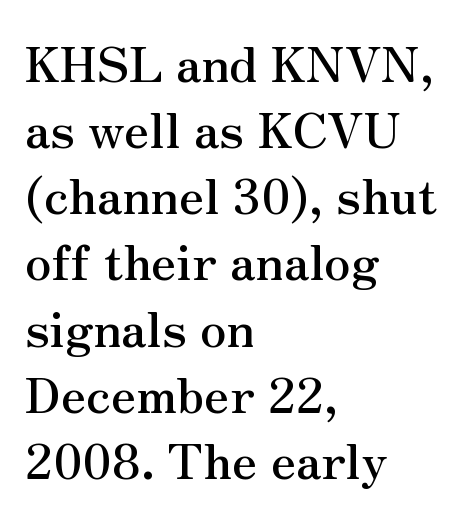
The baseline area is clear. Look at the bottom of the vertical strokes: they flare into serifs here. Vertical spacing — default. This rendering uses left alignment, leaving the right contour irregular.
